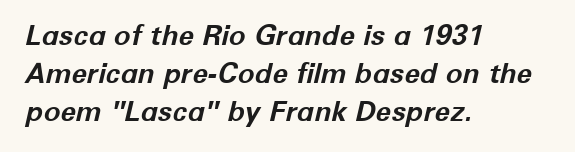
{"italic": "yes", "lean": "right", "slant_degrees": 12, "bold": "yes", "weight": "bold", "width": "normal", "stroke_contrast": "low", "x_height": "medium", "monospaced": "no", "underline": "no", "align": "left", "line_spacing": "normal", "line_spacing_ratio": 1.36, "letter_spacing": "normal", "letter_spacing_em": 0.0, "glyph_px": 28}
